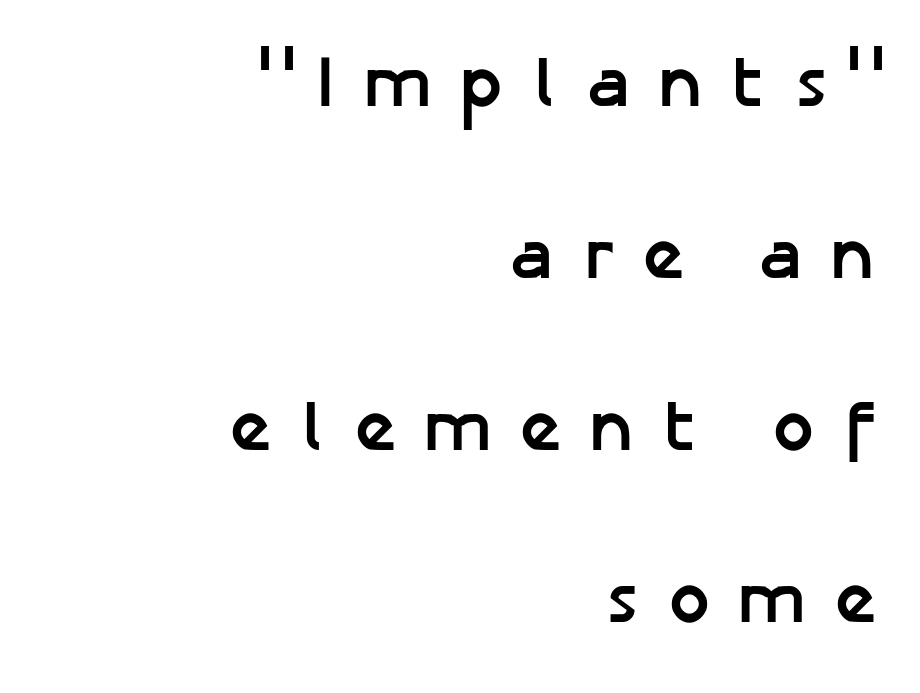
{"serif": "no", "italic": "no", "bold": "yes", "weight": "semibold", "width": "normal", "stroke_contrast": "low", "x_height": "medium", "monospaced": "no", "underline": "no", "align": "right", "line_spacing": "loose", "line_spacing_ratio": 2.39, "letter_spacing": "wide", "letter_spacing_em": 0.4, "glyph_px": 72}
